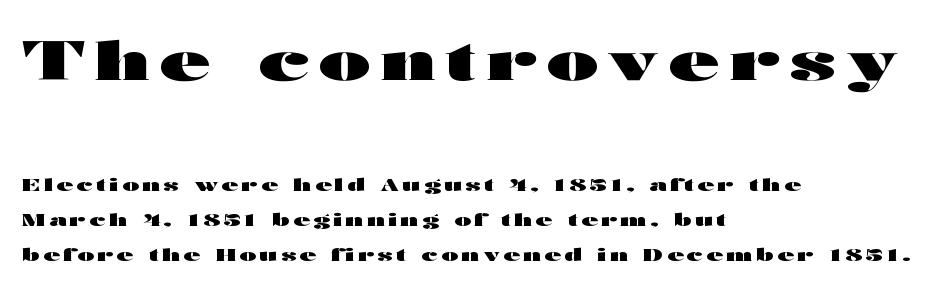
{"italic": "no", "bold": "yes", "weight": "heavy", "width": "wide", "stroke_contrast": "high", "x_height": "medium", "monospaced": "no", "underline": "no", "align": "left", "line_spacing": "loose", "line_spacing_ratio": 1.93, "larger_block": "first", "size_ratio": 3.06, "glyph_px": 55}
